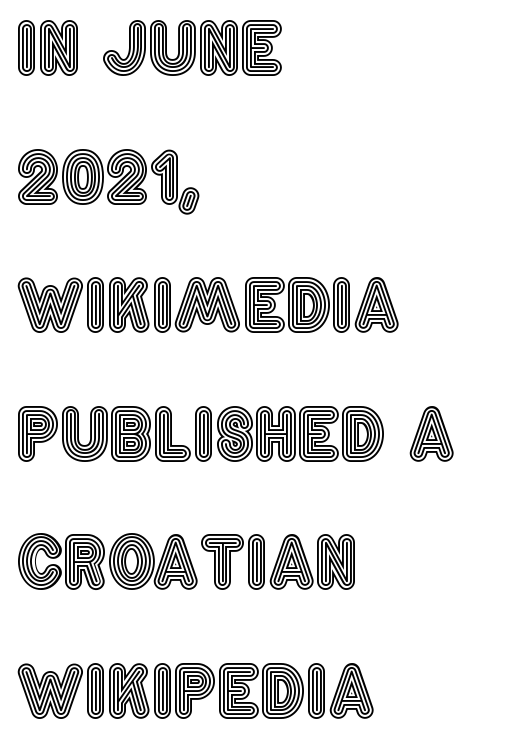
The image shows 68 px condensed type, upright; set left-aligned, line spacing 1.89x, normal letter spacing, not underlined; a large x-height.
